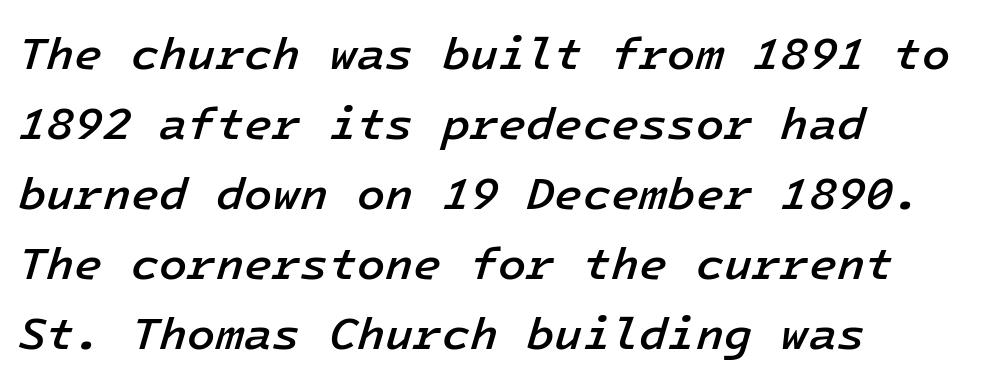
The image shows 46 px semibold type, italic (leaning right); set left-aligned, normal line spacing (1.52x), normal letter spacing, not underlined; low stroke contrast and a medium x-height.
